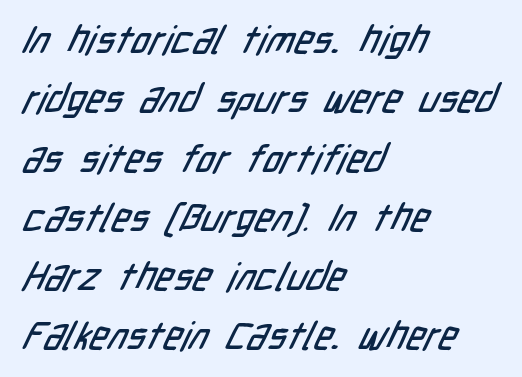
The image shows 39 px condensed sans-serif type; set left-aligned, normal line spacing (1.52x), normal letter spacing, not underlined; low stroke contrast and a medium x-height.
